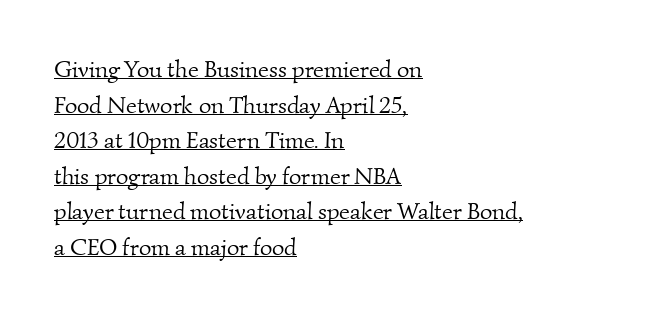
The passage shown has conventional tracking throughout. Alignment: flush left. Normally led — the rows are evenly, conventionally spaced. Weight: regular or lighter. Has an underline been added? It has.
